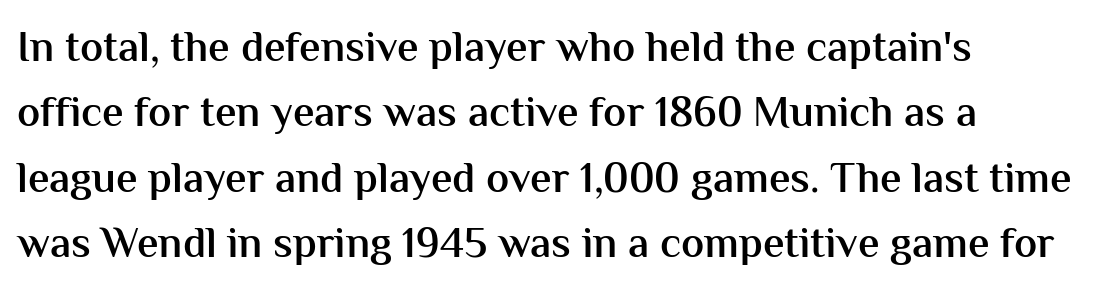
{"serif": "no", "italic": "no", "bold": "semi", "weight": "semibold", "width": "normal", "stroke_contrast": "medium", "x_height": "medium", "monospaced": "no", "underline": "no", "align": "left", "line_spacing": "normal", "line_spacing_ratio": 1.52, "letter_spacing": "normal", "letter_spacing_em": 0.0, "glyph_px": 43}
